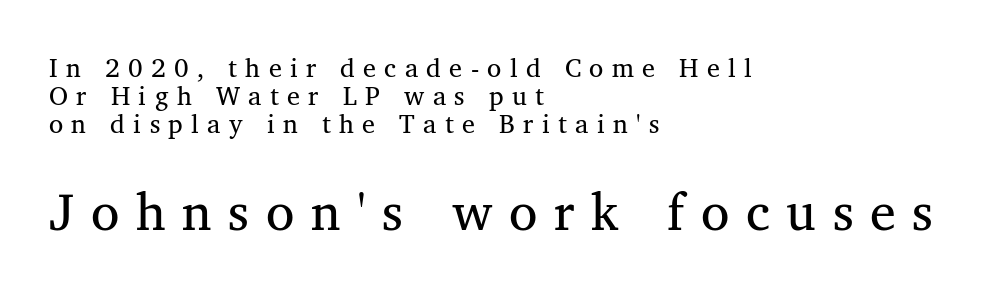
Q: Is the text bold? A: No.
Q: Is the typeface a serif or a sans-serif typeface? A: Serif.
Q: Is the text underlined? A: No.
Q: How is the paragraph aligned? A: Left-aligned.
Q: Is the spacing between letters normal or unusually wide? A: Unusually wide.
Q: Is the spacing between lines tight, normal or loose? A: Tight.
Q: Which block of text is set in a larger size, the first (top) or the second (bottom)? A: The second (bottom) one.
Q: Width (condensed, normal, or wide)? A: Normal.
Q: Stroke contrast? A: Medium.
Q: x-height? A: Medium.
Q: Monospaced? A: No.
